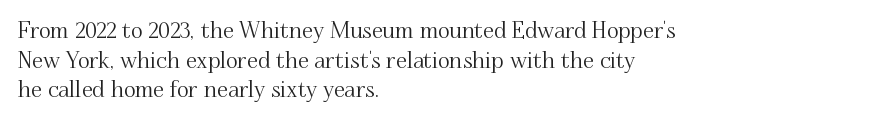
{"italic": "no", "underline": "no", "align": "left", "line_spacing": "normal", "line_spacing_ratio": 1.35, "letter_spacing": "normal", "letter_spacing_em": 0.0, "glyph_px": 22}
